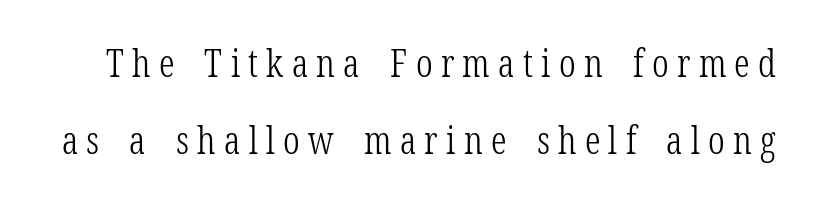
The image shows 38 px light, condensed serif type, upright; set loose line spacing (2.03x), unusually wide letter spacing (+0.22 em), not underlined; low stroke contrast and a medium x-height.
